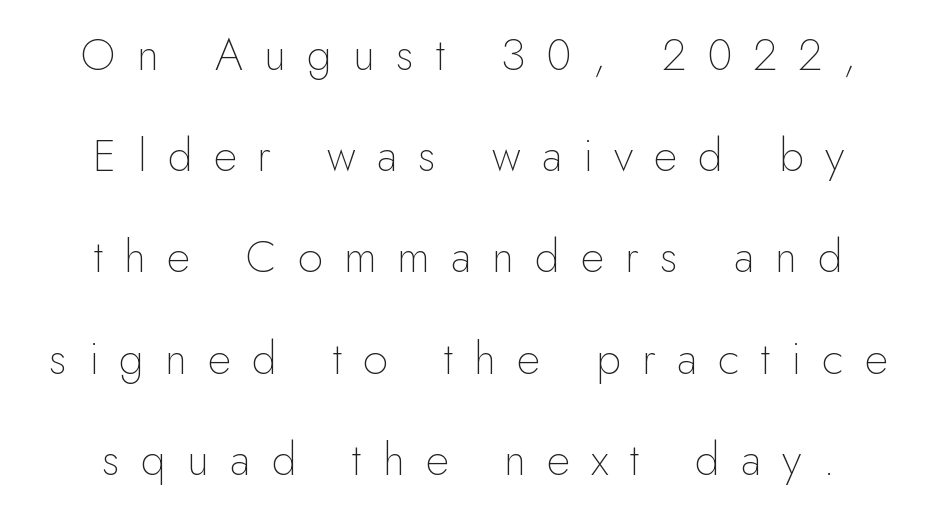
No letter is thick-stroked: the sample isn't bold. Serif or sans? Sans — the stroke terminals are bare. The passage shown stacks its lines with a broad gap. The lettering stays uniformly vertical, giving the passage a roman look. Casual observation: everything's sitting right in the middle.
